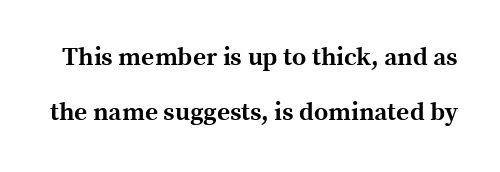
{"italic": "no", "bold": "yes", "underline": "no", "line_spacing": "loose", "line_spacing_ratio": 2.22, "letter_spacing": "normal", "letter_spacing_em": 0.0, "glyph_px": 25}
